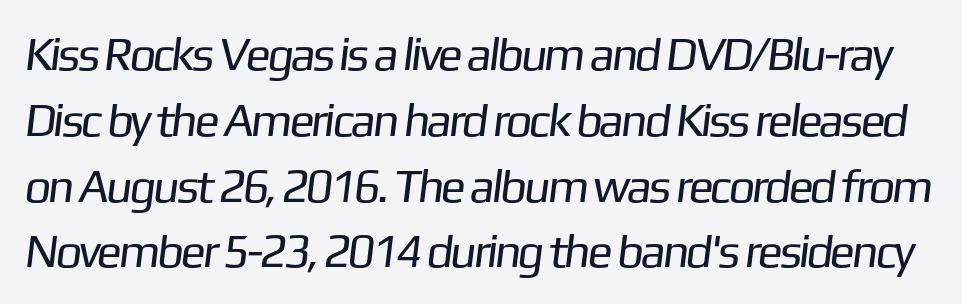
Words float on clear page, feet unadorned. Varying glyph widths throughout — classic text-font behaviour. The face used here is a sans, in the tradition of grotesques and geometrics. Tracking here is standard; glyphs follow each other at the usual distance. The rows are spaced the way most documents space them.
